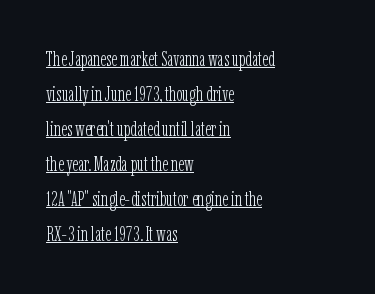
{"italic": "no", "bold": "no", "underline": "yes", "align": "left", "line_spacing": "normal", "line_spacing_ratio": 1.67, "letter_spacing": "normal", "letter_spacing_em": 0.0, "glyph_px": 21}
